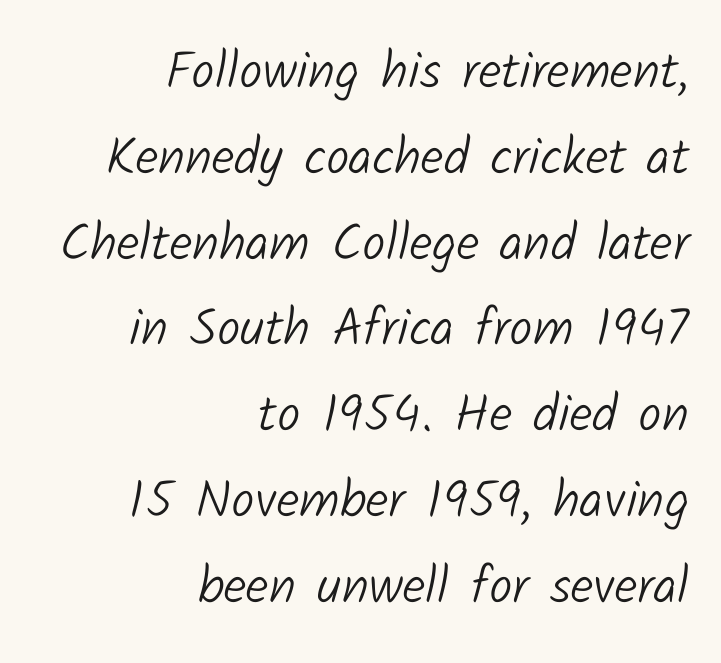
Q: Is the text bold? A: No.
Q: Is the typeface a serif or a sans-serif typeface? A: Sans-serif.
Q: Is the text underlined? A: No.
Q: How is the paragraph aligned? A: Right-aligned.
Q: Is the spacing between letters normal or unusually wide? A: Normal.
Q: Is the spacing between lines tight, normal or loose? A: Normal.
Q: Width (condensed, normal, or wide)? A: Normal.
Q: Stroke contrast? A: Low.
Q: x-height? A: Medium.
Q: Monospaced? A: No.
